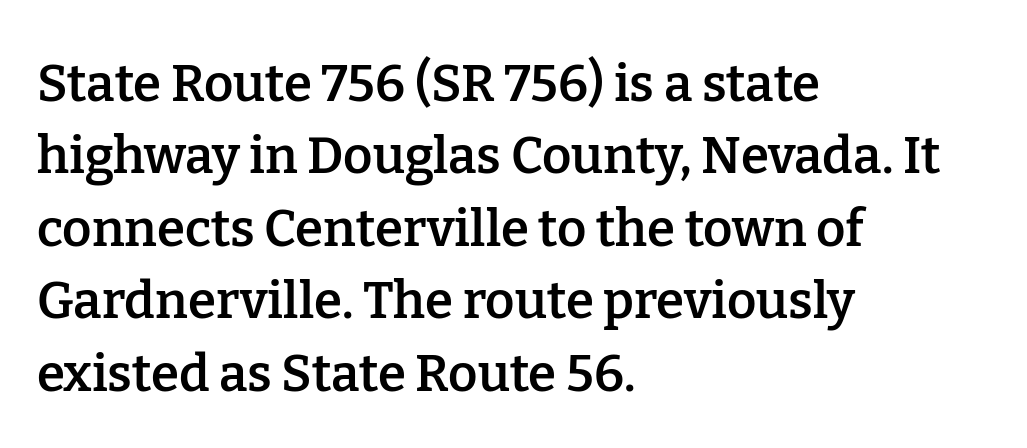
{"serif": "yes", "italic": "no", "bold": "semi", "weight": "semibold", "width": "normal", "stroke_contrast": "low", "x_height": "medium", "monospaced": "no", "underline": "no", "align": "left", "line_spacing": "normal", "line_spacing_ratio": 1.42, "letter_spacing": "normal", "letter_spacing_em": 0.0, "glyph_px": 51}
